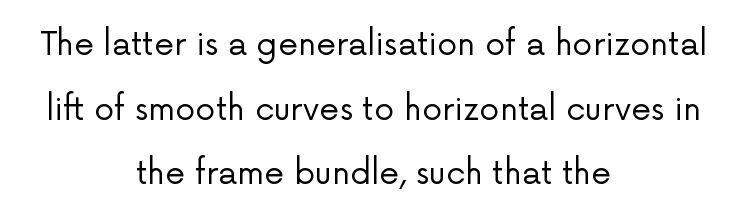
The image shows 32 px regular-weight sans-serif type, upright; set centered, loose line spacing (2.02x), normal letter spacing, not underlined; low stroke contrast and a medium x-height.
